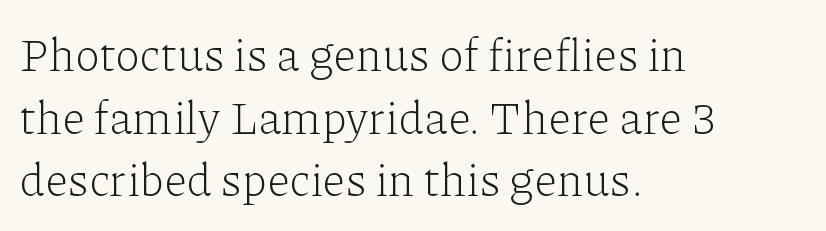
When letters stand straight like this, we call the style roman or upright. Summary of weight: not heavy and not bold. The line texture is even and compact thanks to regular tracking. Compared with a centered layout, this one pins lines to the left instead. Regarding serifs, this sample has them. Each letter keeps its own natural width here, so spacing adapts to shape.
